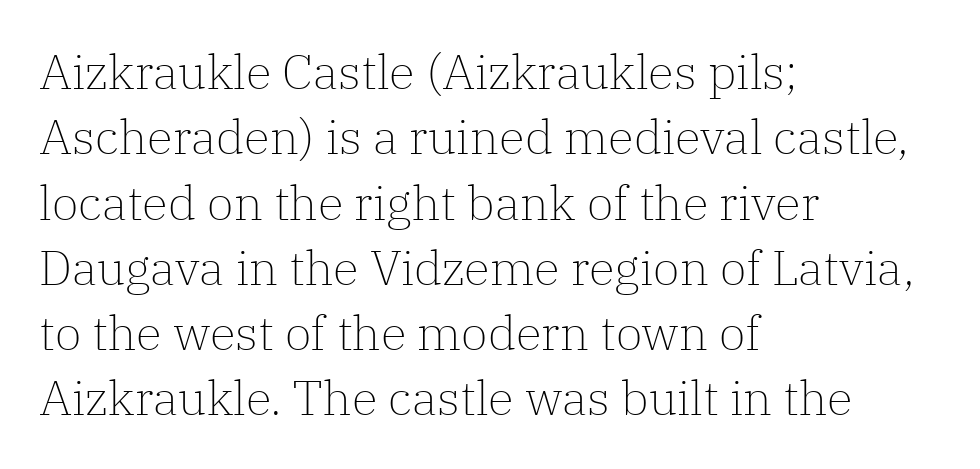
Q: Is the text bold? A: No.
Q: Is the text italic (slanted)? A: No, it is upright.
Q: Is the typeface a serif or a sans-serif typeface? A: Serif.
Q: Is the text underlined? A: No.
Q: How is the paragraph aligned? A: Left-aligned.
Q: Is the spacing between letters normal or unusually wide? A: Normal.
Q: Is the spacing between lines tight, normal or loose? A: Normal.
Q: Width (condensed, normal, or wide)? A: Normal.
Q: Stroke contrast? A: Low.
Q: x-height? A: Medium.
Q: Monospaced? A: No.
